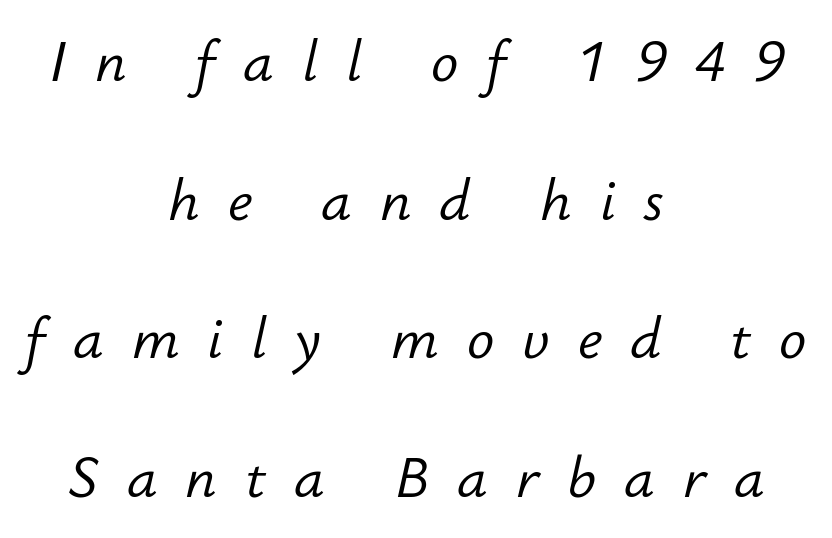
The image shows 57 px light type, italic (leaning right); set centered, loose line spacing (2.43x), unusually wide letter spacing (+0.49 em), not underlined; low stroke contrast and a small x-height.
